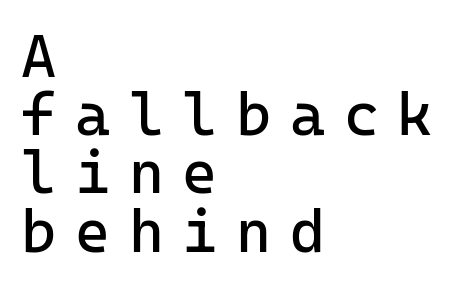
Q: Is the text bold? A: No.
Q: Is the text italic (slanted)? A: No, it is upright.
Q: Is the typeface a serif or a sans-serif typeface? A: Sans-serif.
Q: Is the text underlined? A: No.
Q: How is the paragraph aligned? A: Left-aligned.
Q: Is the spacing between letters normal or unusually wide? A: Unusually wide.
Q: Is the spacing between lines tight, normal or loose? A: Tight.
Q: Width (condensed, normal, or wide)? A: Normal.
Q: Stroke contrast? A: Low.
Q: x-height? A: Medium.
Q: Monospaced? A: Yes.
